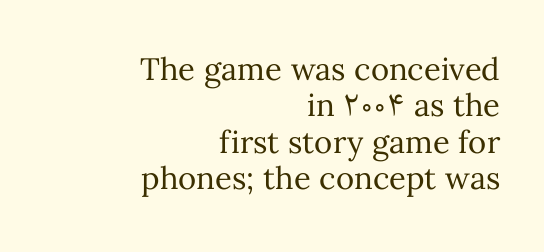
{"italic": "no", "bold": "no", "weight": "regular", "width": "normal", "stroke_contrast": "medium", "x_height": "medium", "monospaced": "no", "underline": "no", "align": "right", "line_spacing_ratio": 1.17, "letter_spacing": "normal", "letter_spacing_em": 0.0, "glyph_px": 31}
